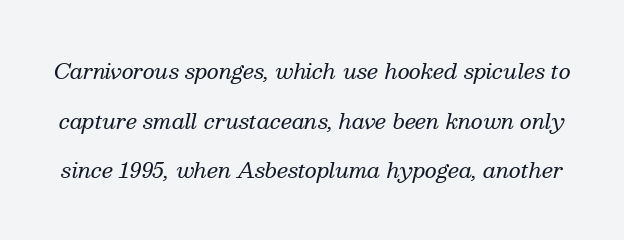
Q: Is the text bold? A: No.
Q: Is the text italic (slanted)? A: Yes, it leans right by about 13 degrees.
Q: Is the text underlined? A: No.
Q: Is the spacing between letters normal or unusually wide? A: Normal.
Q: Is the spacing between lines tight, normal or loose? A: Loose.
